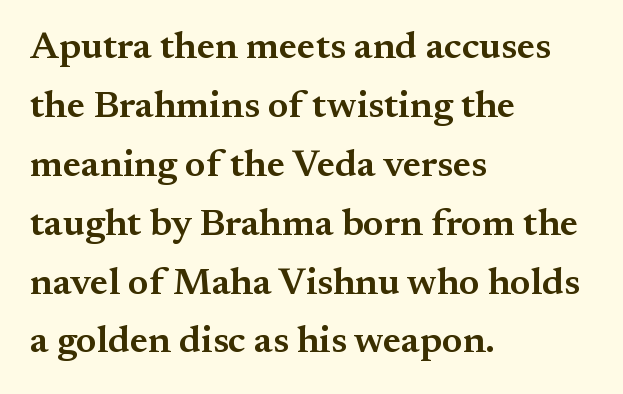
Q: Is the text bold? A: Semi-bold.
Q: Is the text italic (slanted)? A: No, it is upright.
Q: Is the typeface a serif or a sans-serif typeface? A: Serif.
Q: Is the text underlined? A: No.
Q: How is the paragraph aligned? A: Left-aligned.
Q: Is the spacing between letters normal or unusually wide? A: Normal.
Q: Is the spacing between lines tight, normal or loose? A: Normal.
Q: Width (condensed, normal, or wide)? A: Normal.
Q: Stroke contrast? A: Medium.
Q: x-height? A: Small.
Q: Monospaced? A: No.
